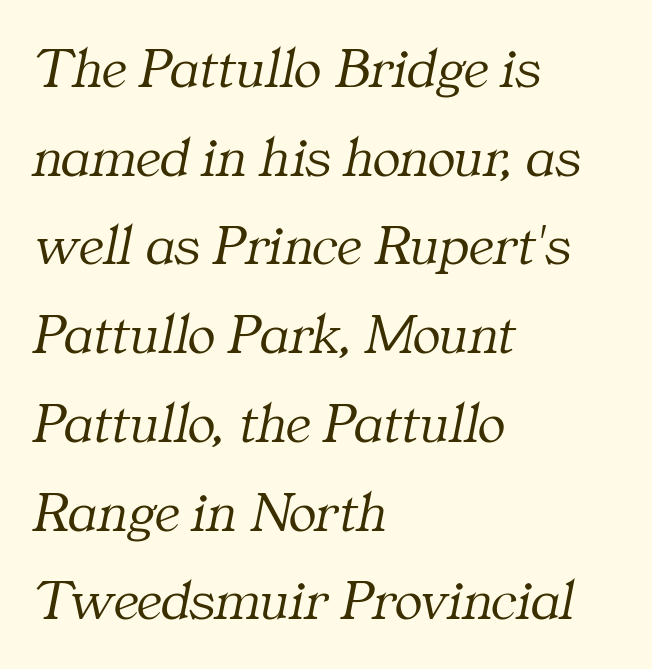
The rag falls on the right side of this text block. Letters rest on an invisible, unmarked baseline. The line-height multiplier appears to be the usual default. Is the stroke heavy? The answer is a plain regular-or-lighter.
